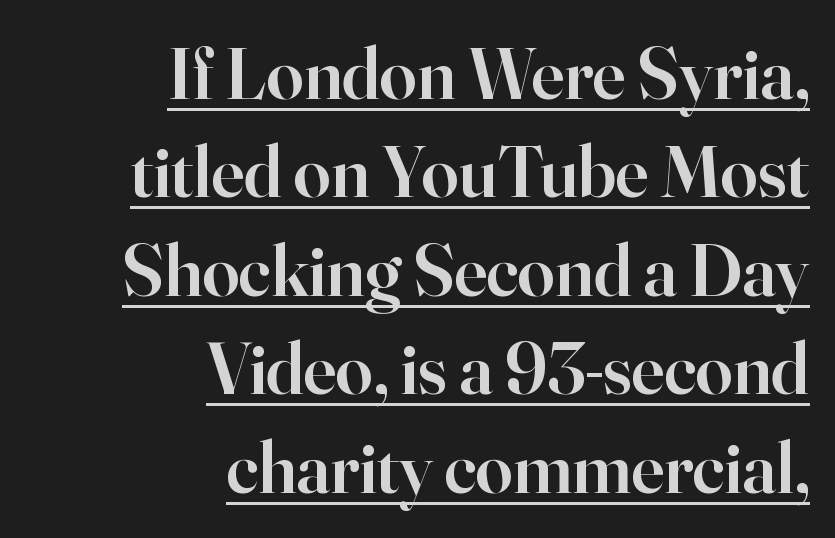
How heavy is the stroke? Medium-heavy — a semibold, shy of bold. Each word holds together tightly as a unit, with standard inter-letter gaps. If you drew a ruler down the right edge, every line would touch it. In terms of letterform style, serifs are clearly present. Note the varied advance widths — an 'i' is clearly narrower than an 'm'.
